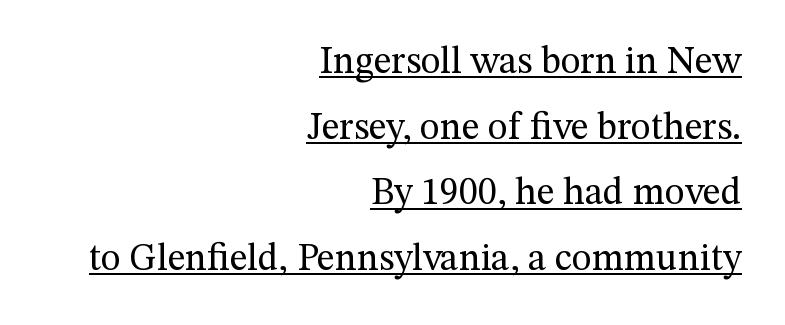
{"serif": "yes", "italic": "no", "bold": "no", "weight": "regular", "width": "normal", "stroke_contrast": "medium", "x_height": "medium", "monospaced": "no", "underline": "yes", "align": "right", "line_spacing_ratio": 1.73, "letter_spacing": "normal", "letter_spacing_em": 0.0, "glyph_px": 38}
